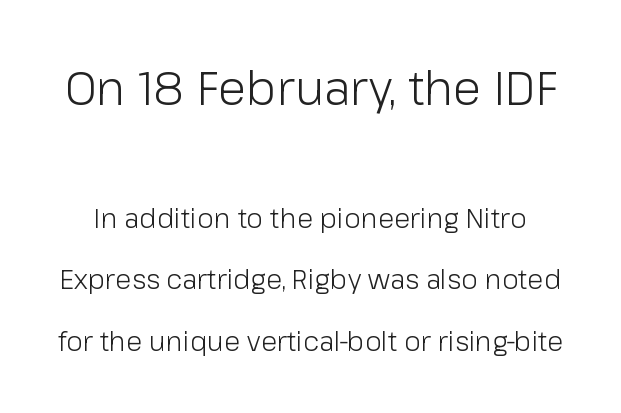
Observe the ordinary spacing: letters are neighbours, not strangers. Each letter keeps its own natural width here, so spacing adapts to shape. The rendering shows plain stroke endings on the letterforms — a sans-serif design. Ink coverage per letter is moderate at most.
